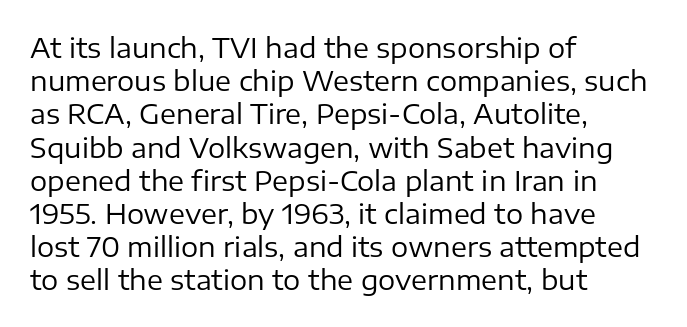
Q: Is the text bold? A: No.
Q: Is the text italic (slanted)? A: No, it is upright.
Q: Is the text underlined? A: No.
Q: How is the paragraph aligned? A: Left-aligned.
Q: Is the spacing between letters normal or unusually wide? A: Normal.
